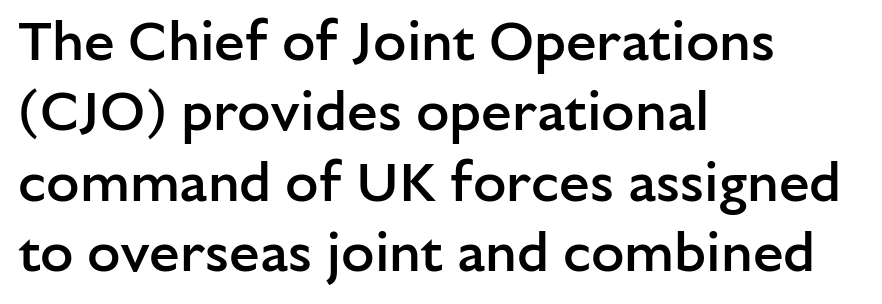
{"serif": "no", "italic": "no", "bold": "semi", "weight": "semibold", "width": "normal", "stroke_contrast": "low", "x_height": "medium", "monospaced": "no", "underline": "no", "align": "left", "line_spacing": "normal", "line_spacing_ratio": 1.28, "letter_spacing": "normal", "letter_spacing_em": 0.0, "glyph_px": 55}
